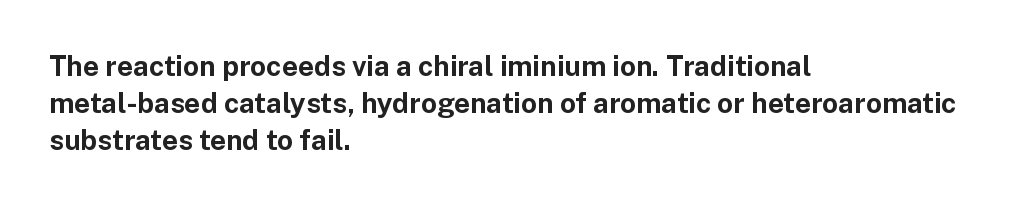
The image shows 28 px bold sans-serif type, upright; set left-aligned, normal line spacing (1.32x), normal letter spacing, not underlined; low stroke contrast and a medium x-height.
